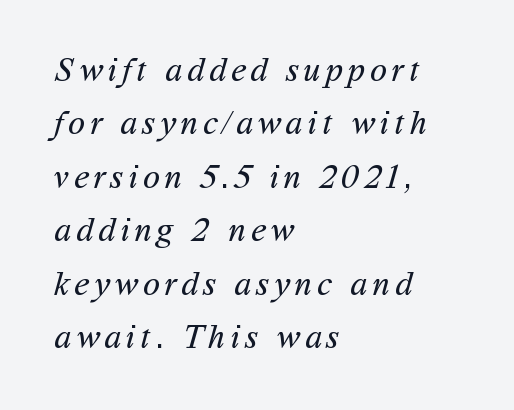
The image shows 34 px regular-weight sans-serif type; set left-aligned, normal line spacing (1.57x), not underlined; medium stroke contrast and a medium x-height.
